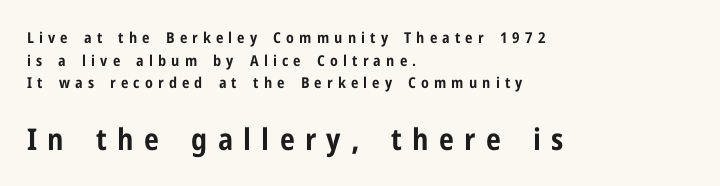
The image shows 30 px bold, condensed sans-serif type, upright; set left-aligned, normal line spacing (1.51x), unusually wide letter spacing (+0.34 em), not underlined; the second (bottom) block is 2.0x larger; low stroke contrast and a medium x-height.
